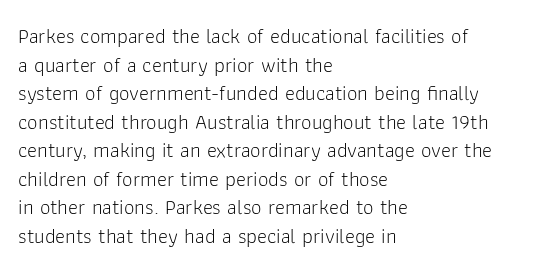
{"italic": "no", "bold": "no", "underline": "no", "align": "left", "line_spacing": "normal", "line_spacing_ratio": 1.36, "letter_spacing": "normal", "letter_spacing_em": 0.0, "glyph_px": 21}
